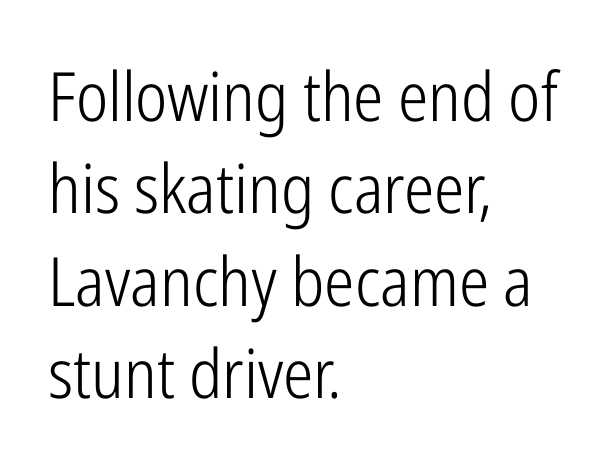
The image shows 68 px light, condensed sans-serif type, upright; set left-aligned, normal line spacing (1.36x), normal letter spacing, not underlined; low stroke contrast and a medium x-height.
